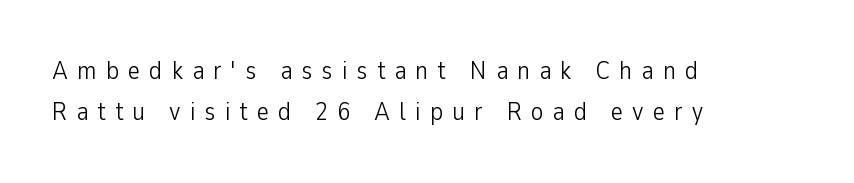
{"italic": "no", "bold": "no", "underline": "no", "align": "left", "line_spacing": "normal", "line_spacing_ratio": 1.59, "letter_spacing": "wide", "letter_spacing_em": 0.35, "glyph_px": 26}
